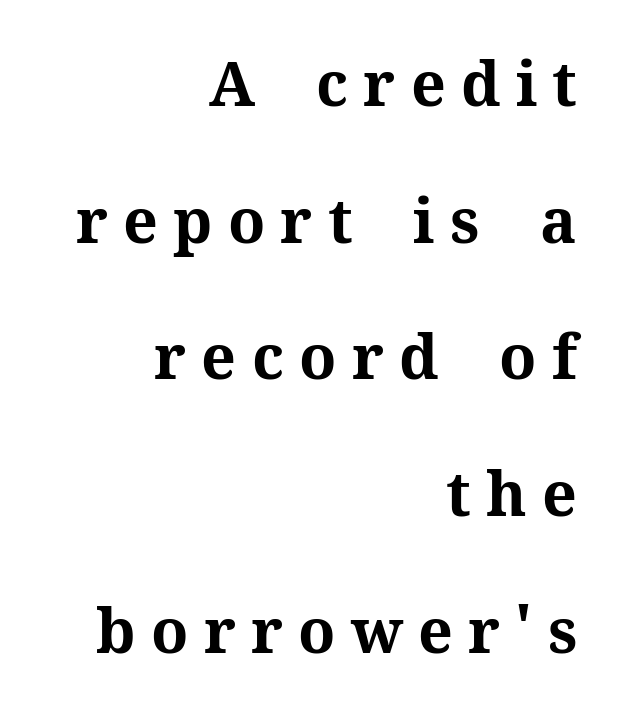
Q: Is the text bold? A: Yes.
Q: Is the text italic (slanted)? A: No, it is upright.
Q: Is the typeface a serif or a sans-serif typeface? A: Serif.
Q: Is the text underlined? A: No.
Q: How is the paragraph aligned? A: Right-aligned.
Q: Is the spacing between letters normal or unusually wide? A: Unusually wide.
Q: Is the spacing between lines tight, normal or loose? A: Loose.
Q: Width (condensed, normal, or wide)? A: Normal.
Q: Stroke contrast? A: Medium.
Q: x-height? A: Medium.
Q: Monospaced? A: No.
